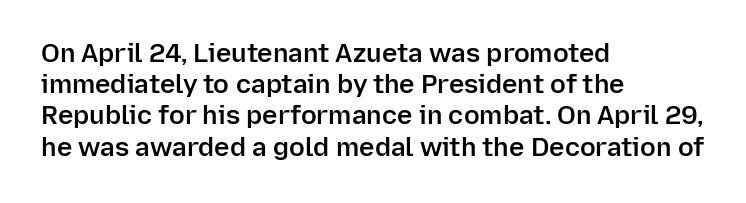
Q: Is the text bold? A: Semi-bold.
Q: Is the text italic (slanted)? A: No, it is upright.
Q: Is the text underlined? A: No.
Q: How is the paragraph aligned? A: Left-aligned.
Q: Is the spacing between letters normal or unusually wide? A: Normal.
